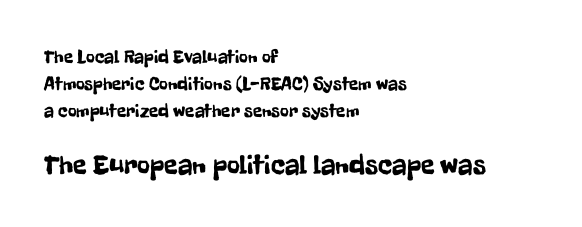
Q: Is the text italic (slanted)? A: No, it is upright.
Q: Is the typeface a serif or a sans-serif typeface? A: Sans-serif.
Q: Is the text underlined? A: No.
Q: How is the paragraph aligned? A: Left-aligned.
Q: Is the spacing between letters normal or unusually wide? A: Normal.
Q: Is the spacing between lines tight, normal or loose? A: Normal.
Q: Which block of text is set in a larger size, the first (top) or the second (bottom)? A: The second (bottom) one.
Q: Width (condensed, normal, or wide)? A: Condensed.
Q: Stroke contrast? A: Low.
Q: x-height? A: Medium.
Q: Monospaced? A: No.
